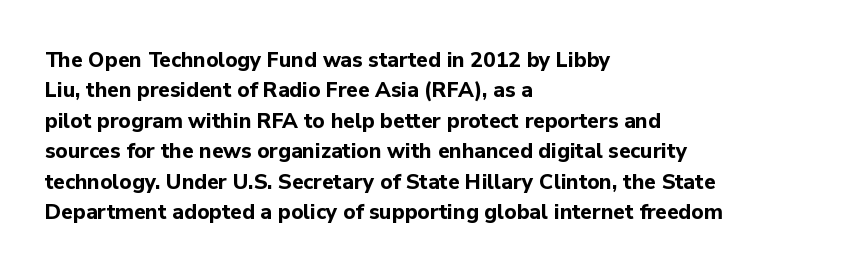
The image shows 21 px bold type, upright; set left-aligned, normal line spacing (1.45x), normal letter spacing, not underlined.
